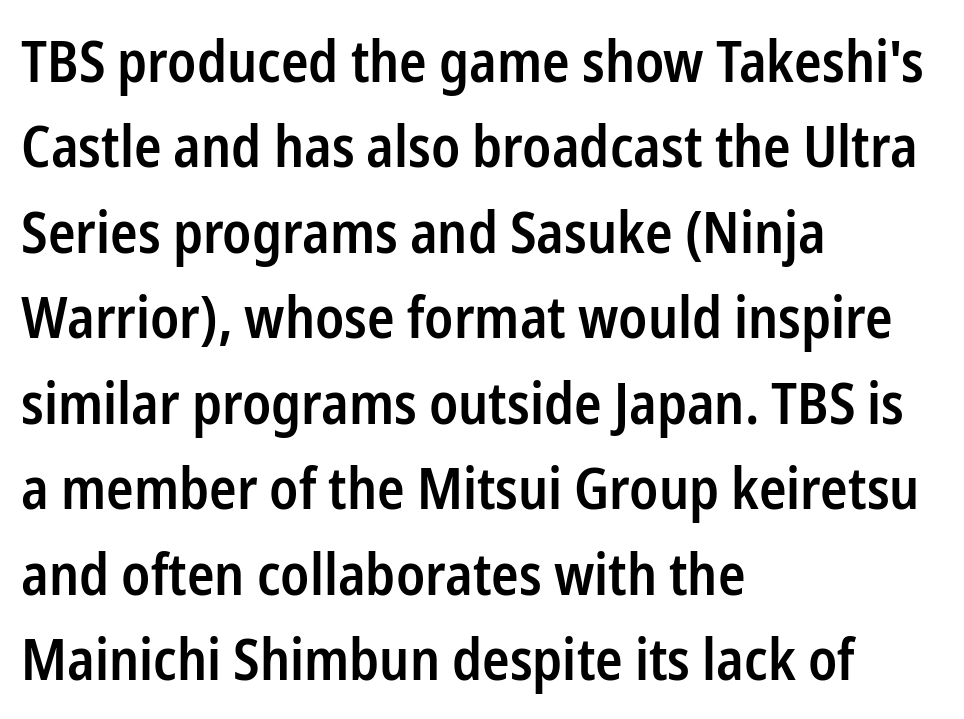
{"serif": "no", "italic": "no", "bold": "semi", "weight": "semibold", "width": "condensed", "stroke_contrast": "low", "x_height": "medium", "monospaced": "no", "underline": "no", "align": "left", "line_spacing": "normal", "line_spacing_ratio": 1.5, "letter_spacing": "normal", "letter_spacing_em": 0.0, "glyph_px": 57}
